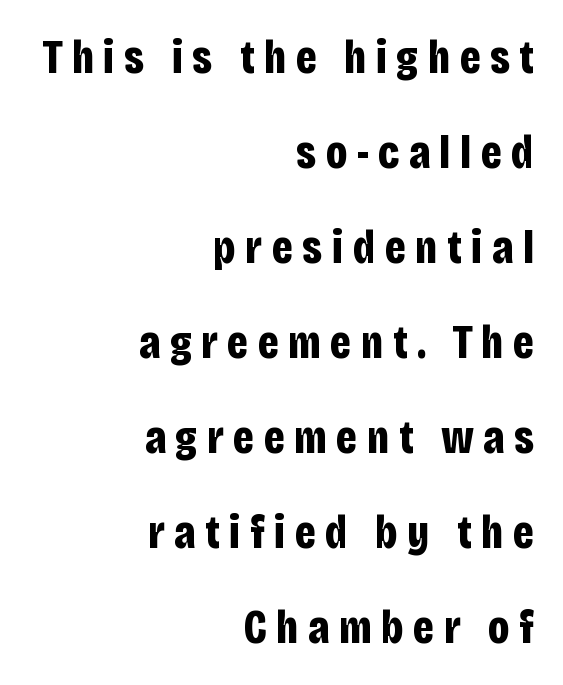
{"serif": "no", "italic": "no", "bold": "yes", "weight": "bold", "width": "condensed", "stroke_contrast": "low", "x_height": "large", "monospaced": "no", "underline": "no", "align": "right", "line_spacing": "loose", "line_spacing_ratio": 2.02, "letter_spacing": "wide", "letter_spacing_em": 0.2, "glyph_px": 47}
